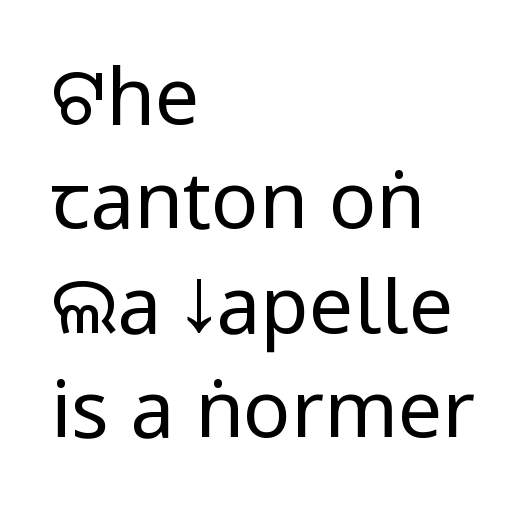
{"serif": "no", "italic": "no", "bold": "no", "weight": "regular", "width": "condensed", "stroke_contrast": "low", "underline": "no", "align": "left", "line_spacing": "normal", "line_spacing_ratio": 1.32, "letter_spacing": "normal", "letter_spacing_em": 0.0, "glyph_px": 79}
